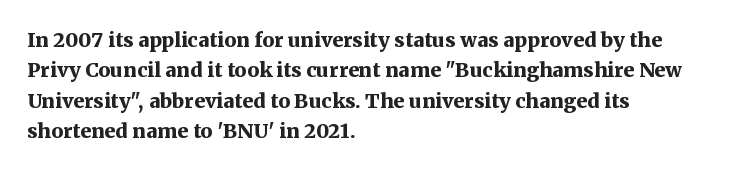
Q: Is the text bold? A: Yes.
Q: Is the text italic (slanted)? A: No, it is upright.
Q: Is the text underlined? A: No.
Q: How is the paragraph aligned? A: Left-aligned.
Q: Is the spacing between letters normal or unusually wide? A: Normal.
Q: Is the spacing between lines tight, normal or loose? A: Normal.
